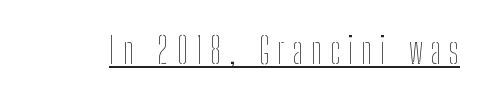
{"italic": "no", "bold": "no", "weight": "thin", "width": "condensed", "stroke_contrast": "low", "x_height": "medium", "monospaced": "no", "underline": "yes", "letter_spacing": "wide", "letter_spacing_em": 0.22, "glyph_px": 37}
